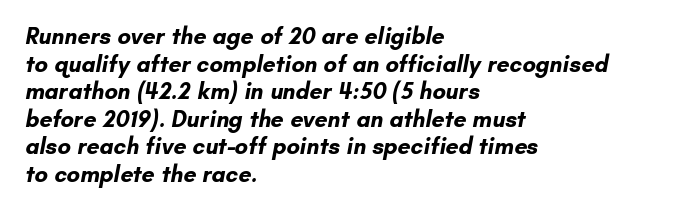
The image shows 23 px bold type; set left-aligned, line spacing 1.2x, normal letter spacing, not underlined.
